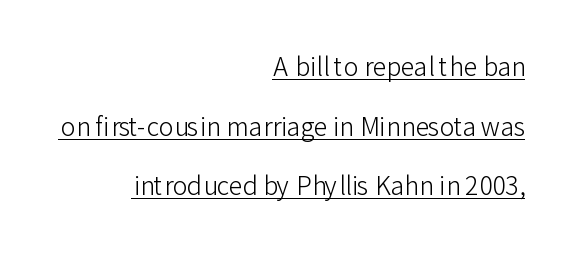
The image shows 25 px text type, upright; set right-aligned, loose line spacing (2.39x), normal letter spacing, underlined.
